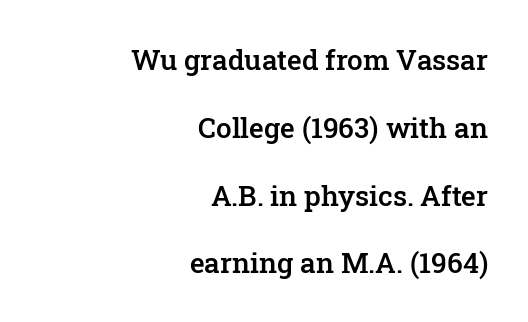
Q: Is the text bold? A: Semi-bold.
Q: Is the text italic (slanted)? A: No, it is upright.
Q: Is the typeface a serif or a sans-serif typeface? A: Serif.
Q: Is the text underlined? A: No.
Q: How is the paragraph aligned? A: Right-aligned.
Q: Is the spacing between letters normal or unusually wide? A: Normal.
Q: Is the spacing between lines tight, normal or loose? A: Loose.
Q: Width (condensed, normal, or wide)? A: Normal.
Q: Stroke contrast? A: Low.
Q: x-height? A: Medium.
Q: Monospaced? A: No.
